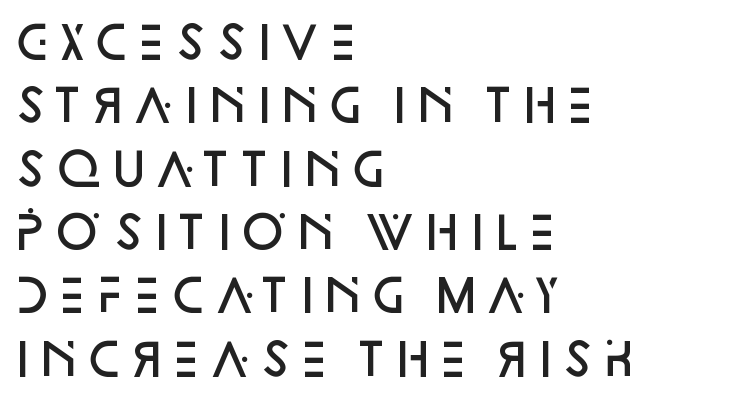
{"serif": "no", "italic": "no", "bold": "semi", "weight": "semibold", "width": "normal", "stroke_contrast": "low", "x_height": "large", "monospaced": "no", "underline": "no", "align": "left", "line_spacing": "normal", "line_spacing_ratio": 1.44, "letter_spacing": "normal", "letter_spacing_em": 0.0, "glyph_px": 44}
